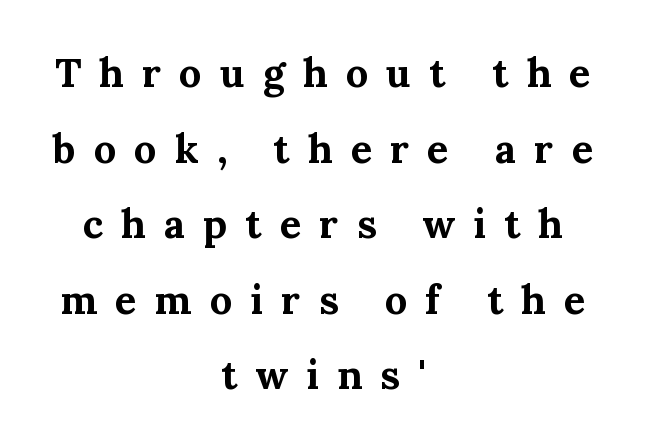
Layout note: lines centered. Is this a fixed-width face? No — the glyphs have proportional, varying widths. Typographically, this falls in the serif category. The letters are spread apart with noticeably loose tracking. The specimen reads as upright at a glance.
